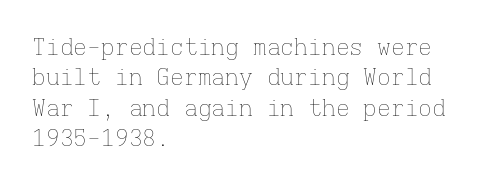
{"italic": "no", "bold": "no", "underline": "no", "align": "left", "line_spacing": "normal", "line_spacing_ratio": 1.32, "letter_spacing": "normal", "letter_spacing_em": 0.0, "glyph_px": 23}
